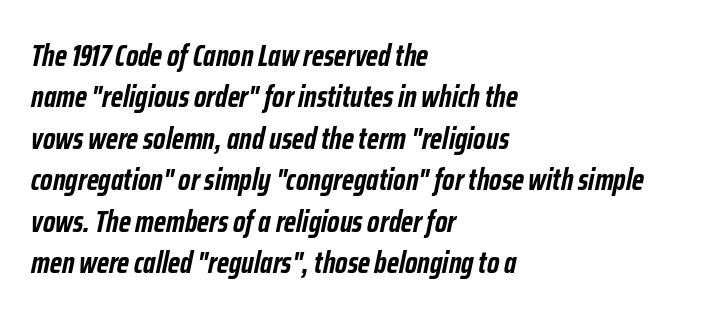
{"italic": "yes", "lean": "right", "slant_degrees": 12, "bold": "yes", "weight": "semibold", "width": "condensed", "stroke_contrast": "low", "x_height": "medium", "monospaced": "no", "underline": "no", "align": "left", "line_spacing": "normal", "line_spacing_ratio": 1.38, "letter_spacing": "normal", "letter_spacing_em": 0.0, "glyph_px": 30}
